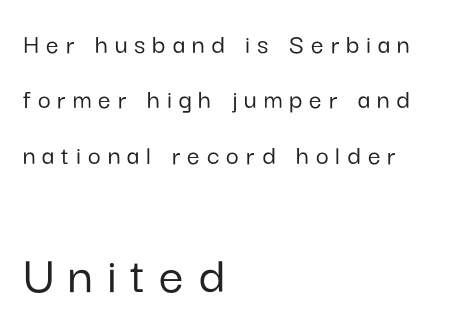
The passage shown stacks its lines with a broad gap. These lines are rendered in a variable-pitch font. Reading top to bottom, the characters get bigger at the block break. Tall strokes in this sample are plumb rather than angled.
